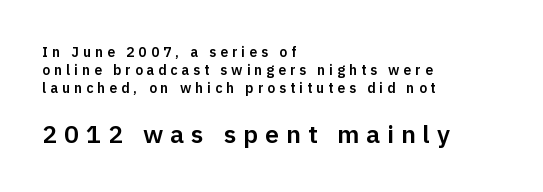
{"italic": "no", "underline": "no", "align": "left", "line_spacing": "normal", "line_spacing_ratio": 1.3, "letter_spacing": "wide", "letter_spacing_em": 0.28, "larger_block": "second", "size_ratio": 1.79, "glyph_px": 25}
